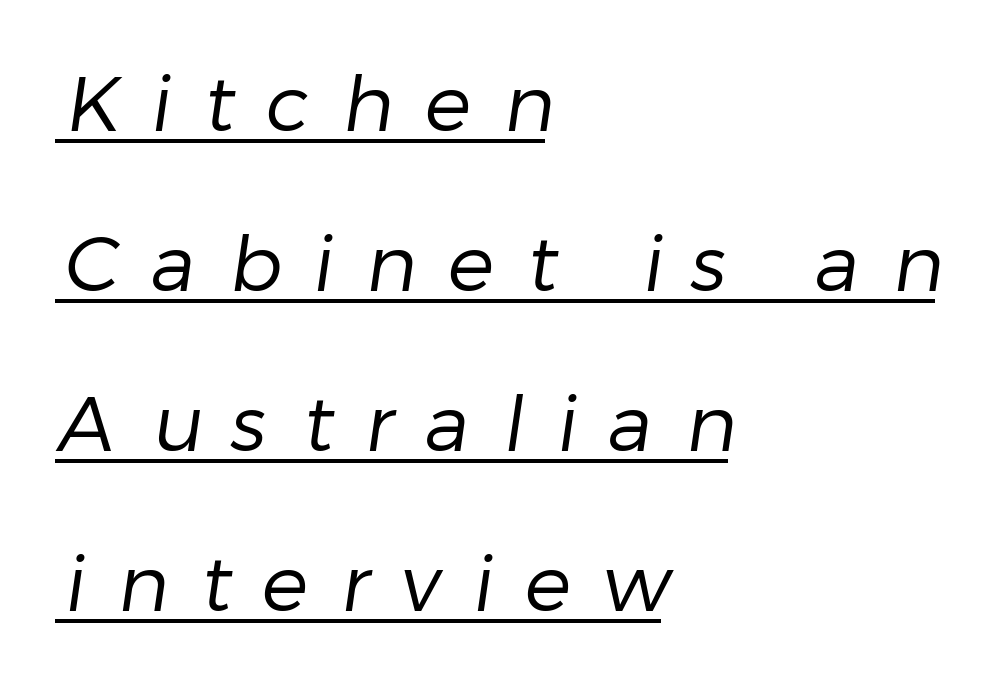
{"serif": "no", "bold": "no", "weight": "regular", "width": "normal", "stroke_contrast": "low", "x_height": "medium", "monospaced": "no", "underline": "yes", "align": "left", "line_spacing": "loose", "line_spacing_ratio": 2.05, "letter_spacing": "wide", "letter_spacing_em": 0.41, "glyph_px": 78}
